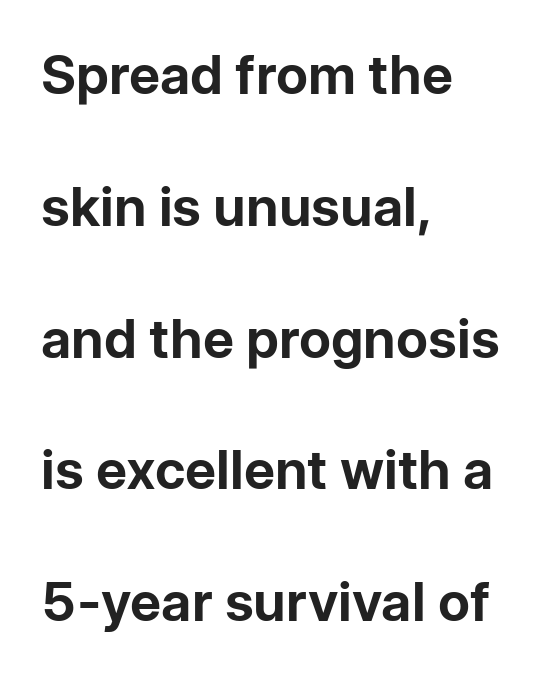
Q: Is the text bold? A: Yes.
Q: Is the text italic (slanted)? A: No, it is upright.
Q: Is the typeface a serif or a sans-serif typeface? A: Sans-serif.
Q: Is the text underlined? A: No.
Q: How is the paragraph aligned? A: Left-aligned.
Q: Is the spacing between letters normal or unusually wide? A: Normal.
Q: Is the spacing between lines tight, normal or loose? A: Loose.
Q: Width (condensed, normal, or wide)? A: Normal.
Q: Stroke contrast? A: Low.
Q: x-height? A: Medium.
Q: Monospaced? A: No.
